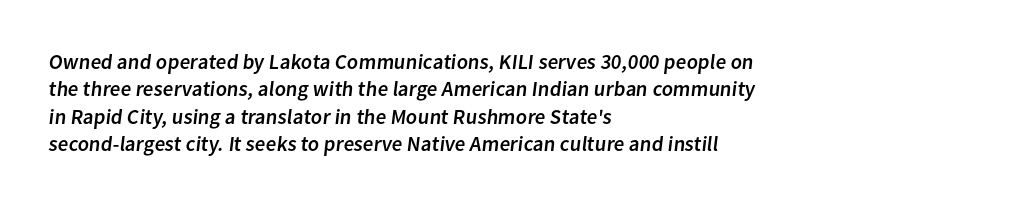
Q: Is the text underlined? A: No.
Q: How is the paragraph aligned? A: Left-aligned.
Q: Is the spacing between letters normal or unusually wide? A: Normal.
Q: Is the spacing between lines tight, normal or loose? A: Normal.
